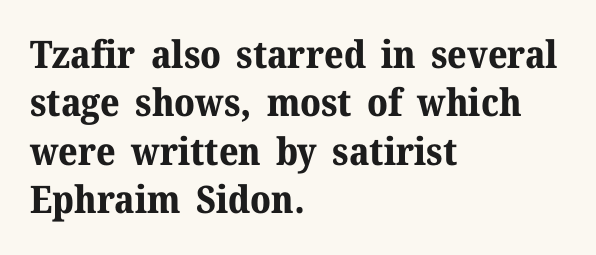
Q: Is the text bold? A: Yes.
Q: Is the text italic (slanted)? A: No, it is upright.
Q: Is the typeface a serif or a sans-serif typeface? A: Serif.
Q: Is the text underlined? A: No.
Q: How is the paragraph aligned? A: Left-aligned.
Q: Is the spacing between letters normal or unusually wide? A: Normal.
Q: Is the spacing between lines tight, normal or loose? A: Normal.
Q: Width (condensed, normal, or wide)? A: Normal.
Q: Stroke contrast? A: Medium.
Q: x-height? A: Medium.
Q: Monospaced? A: No.
